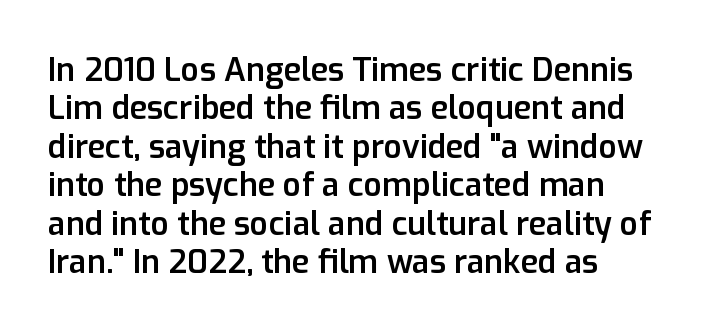
{"serif": "no", "italic": "no", "bold": "semi", "weight": "semibold", "width": "normal", "stroke_contrast": "low", "x_height": "medium", "monospaced": "no", "underline": "no", "line_spacing_ratio": 1.2, "letter_spacing": "normal", "letter_spacing_em": 0.0, "glyph_px": 32}
